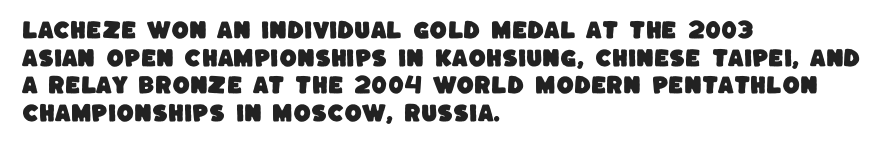
{"underline": "no", "align": "left", "line_spacing": "normal", "line_spacing_ratio": 1.38, "letter_spacing": "normal", "letter_spacing_em": 0.0, "glyph_px": 20}
